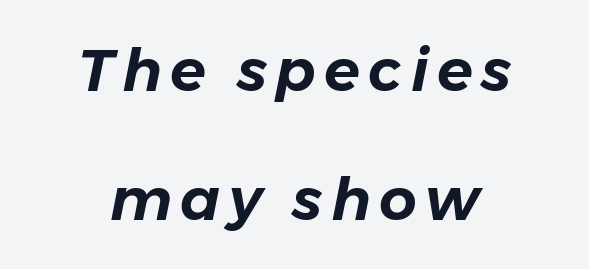
Q: Is the text italic (slanted)? A: Yes, it leans right by about 11 degrees.
Q: Is the text underlined? A: No.
Q: How is the paragraph aligned? A: Centered.
Q: Is the spacing between lines tight, normal or loose? A: Loose.
Q: Width (condensed, normal, or wide)? A: Normal.
Q: Stroke contrast? A: Low.
Q: x-height? A: Medium.
Q: Monospaced? A: No.
